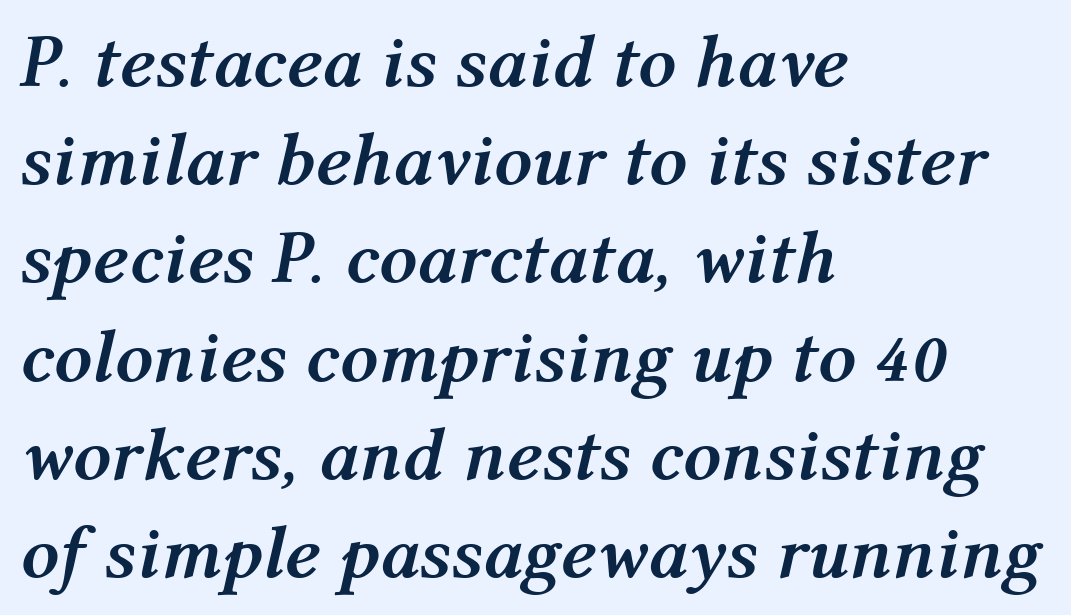
The image shows 75 px semibold type, italic (leaning right); set left-aligned, normal line spacing (1.31x), normal letter spacing, not underlined; medium stroke contrast and a medium x-height.
